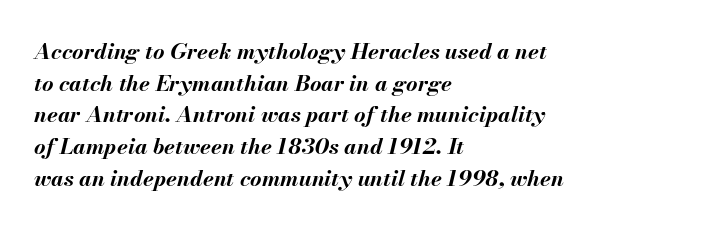
{"italic": "yes", "lean": "right", "slant_degrees": 13, "bold": "yes", "underline": "no", "align": "left", "line_spacing": "normal", "line_spacing_ratio": 1.44, "letter_spacing": "normal", "letter_spacing_em": 0.0, "glyph_px": 22}
